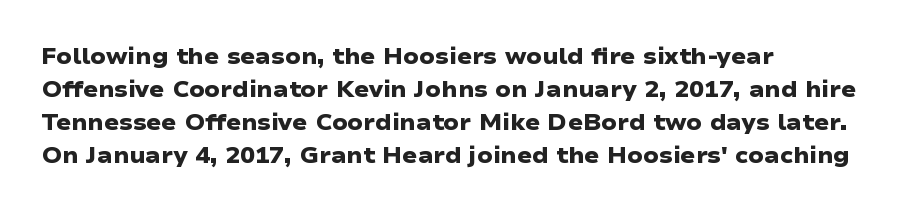
The words here are not underlined. The gaps between neighbouring characters are ordinary and unremarkable. The strokes are fattened all the way to bold. Summary of vertical rhythm: regular, with standard interline spacing. The paragraph has a hard left edge and a soft right edge.
